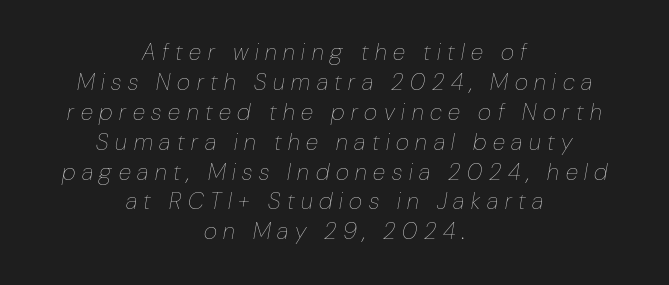
Q: Is the text bold? A: No.
Q: Is the text italic (slanted)? A: Yes, it leans right by about 10 degrees.
Q: Is the text underlined? A: No.
Q: How is the paragraph aligned? A: Centered.
Q: Is the spacing between letters normal or unusually wide? A: Unusually wide.
Q: Is the spacing between lines tight, normal or loose? A: Normal.
